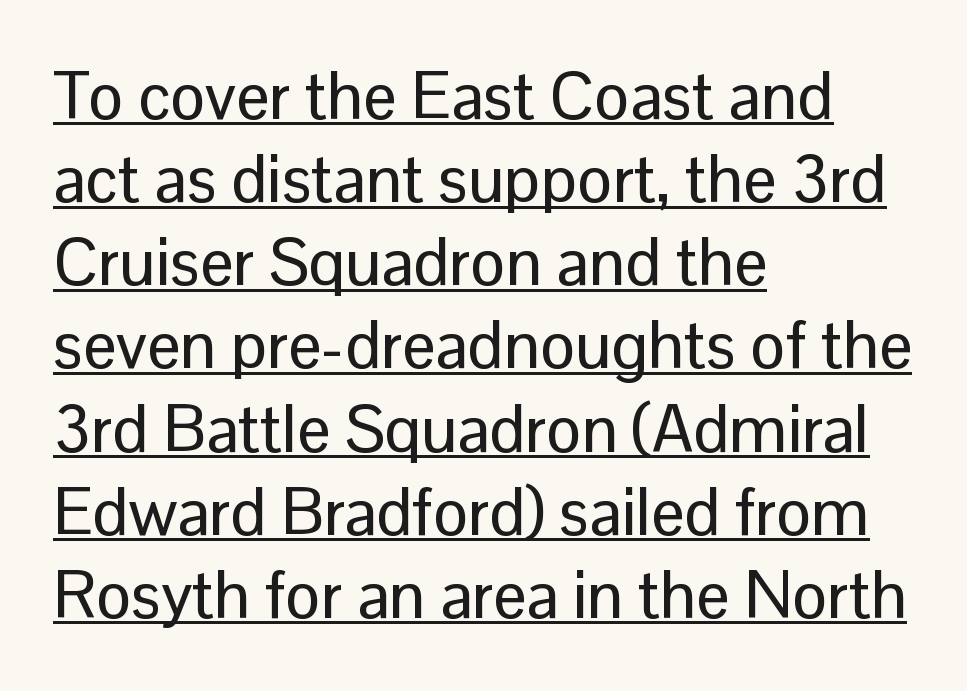
The paragraph shown leans on its left margin. Letterform terminals end flat and unadorned throughout the passage. Notice how the stems are strictly vertical — no italics here. How would I describe the line gaps? Plain and ordinary. Think of a printed novel: that variable character pitch is what you see here. Students, note that the glyphs here touch the page at normal intervals.
